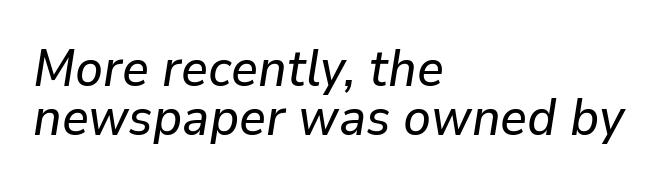
Q: Is the text italic (slanted)? A: Yes, it leans right by about 9 degrees.
Q: Is the text underlined? A: No.
Q: How is the paragraph aligned? A: Left-aligned.
Q: Is the spacing between letters normal or unusually wide? A: Normal.
Q: Is the spacing between lines tight, normal or loose? A: Tight.
Q: Width (condensed, normal, or wide)? A: Normal.
Q: Stroke contrast? A: Low.
Q: x-height? A: Medium.
Q: Monospaced? A: No.
